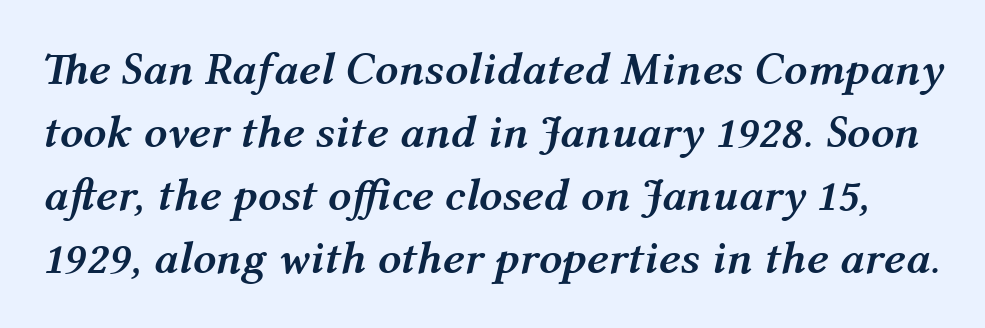
{"italic": "yes", "lean": "right", "slant_degrees": 12, "bold": "yes", "weight": "semibold", "width": "normal", "stroke_contrast": "medium", "x_height": "medium", "monospaced": "no", "underline": "no", "line_spacing": "normal", "line_spacing_ratio": 1.37, "letter_spacing": "normal", "letter_spacing_em": 0.0, "glyph_px": 46}
